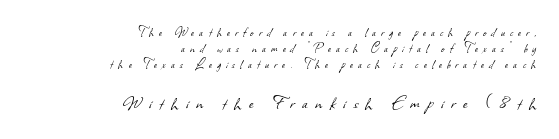
The image shows 21 px text type; set right-aligned, line spacing 1.16x, unusually wide letter spacing (+0.37 em), not underlined; the second (bottom) block is 1.5x larger.
